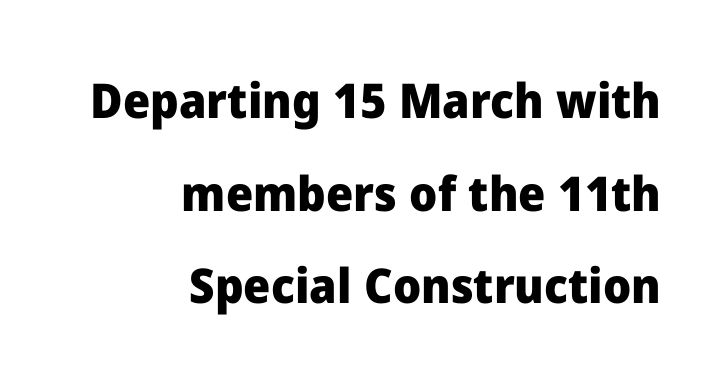
The passage shown is typed in a proportional face where columns would drift. Does the leading feel generous? Absolutely, it's lavish. Caption: bold face, heavy strokes. The baseline area is clear.
